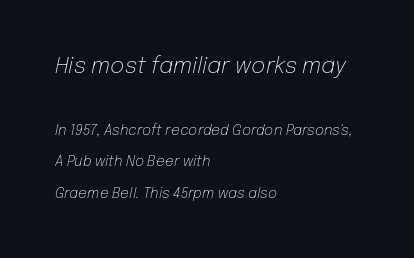
Q: Is the text bold? A: No.
Q: Is the text italic (slanted)? A: Yes, it leans right by about 12 degrees.
Q: Is the text underlined? A: No.
Q: How is the paragraph aligned? A: Left-aligned.
Q: Is the spacing between letters normal or unusually wide? A: Normal.
Q: Is the spacing between lines tight, normal or loose? A: Loose.
Q: Which block of text is set in a larger size, the first (top) or the second (bottom)? A: The first (top) one.
